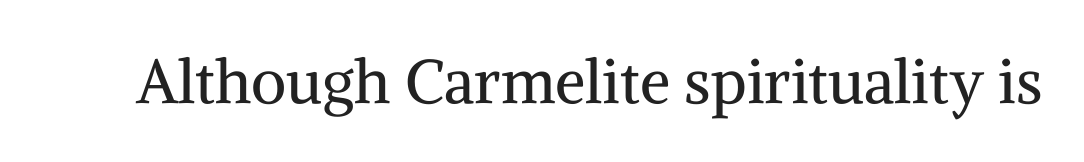
Think of a printed novel: that variable character pitch is what you see here. Unlike a clean sans, this face finishes its strokes with serifs. Compared with typical body copy, the letter spacing here is the same. Is this a heavy cut? Hardly; it is regular or lighter. When letters stand straight like this, we call the style roman or upright. The area under the type is left untouched.
